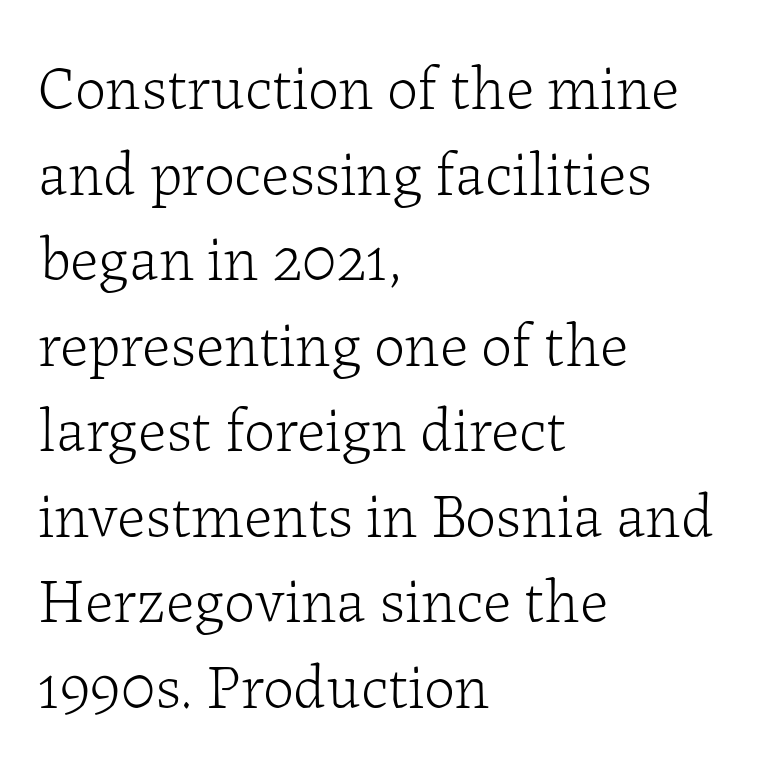
The image shows 62 px light serif type, upright; set left-aligned, normal line spacing (1.38x), normal letter spacing, not underlined; low stroke contrast and a medium x-height.
